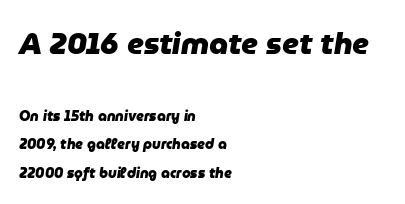
{"italic": "yes", "lean": "right", "slant_degrees": 9, "bold": "yes", "weight": "heavy", "width": "normal", "stroke_contrast": "low", "x_height": "medium", "monospaced": "no", "underline": "no", "align": "left", "line_spacing": "loose", "line_spacing_ratio": 2.03, "letter_spacing": "normal", "letter_spacing_em": 0.0, "larger_block": "first", "size_ratio": 2.14, "glyph_px": 30}
